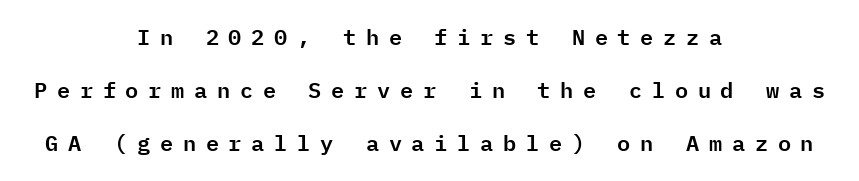
Q: Is the text italic (slanted)? A: No, it is upright.
Q: Is the text underlined? A: No.
Q: How is the paragraph aligned? A: Centered.
Q: Is the spacing between letters normal or unusually wide? A: Unusually wide.
Q: Is the spacing between lines tight, normal or loose? A: Loose.
